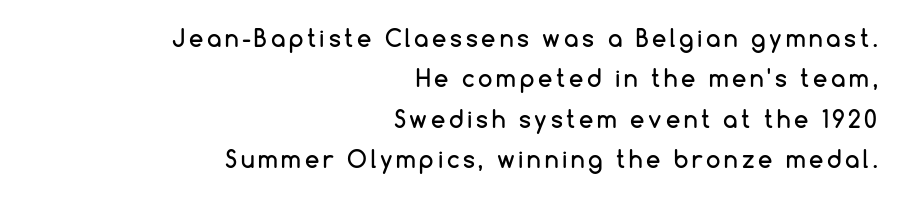
The image shows 23 px text type, upright; set right-aligned, line spacing 1.76x, not underlined.
